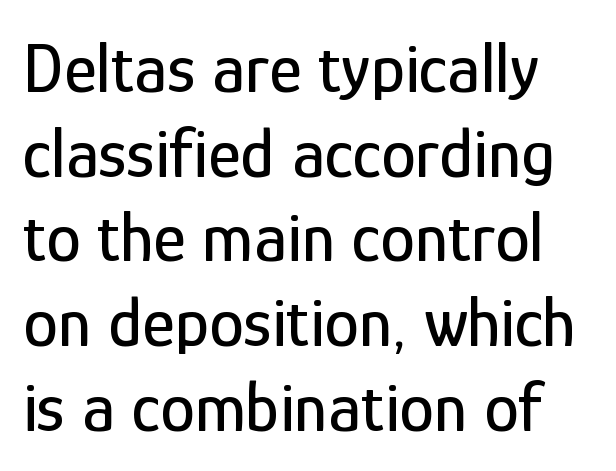
Q: Is the text italic (slanted)? A: No, it is upright.
Q: Is the typeface a serif or a sans-serif typeface? A: Sans-serif.
Q: Is the text underlined? A: No.
Q: Is the spacing between letters normal or unusually wide? A: Normal.
Q: Width (condensed, normal, or wide)? A: Condensed.
Q: Stroke contrast? A: Low.
Q: x-height? A: Medium.
Q: Monospaced? A: No.
